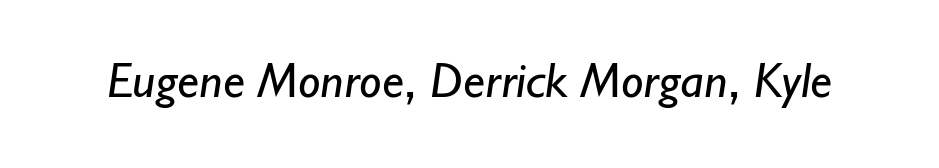
The image shows 50 px regular-weight sans-serif type; set normal letter spacing, not underlined; low stroke contrast and a small x-height.
